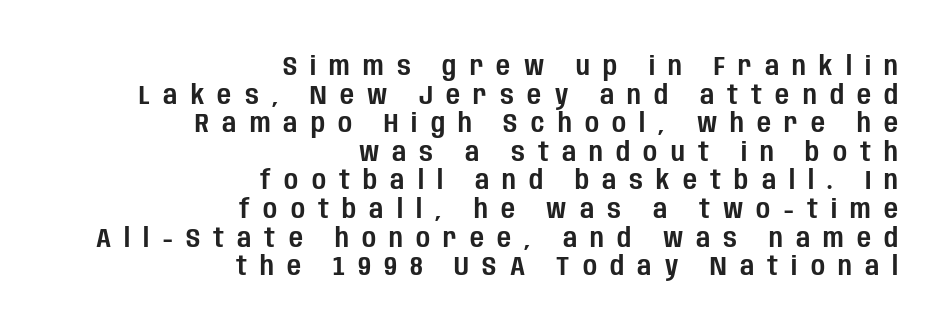
Q: Is the text italic (slanted)? A: No, it is upright.
Q: Is the text underlined? A: No.
Q: How is the paragraph aligned? A: Right-aligned.
Q: Is the spacing between letters normal or unusually wide? A: Unusually wide.
Q: Is the spacing between lines tight, normal or loose? A: Tight.
